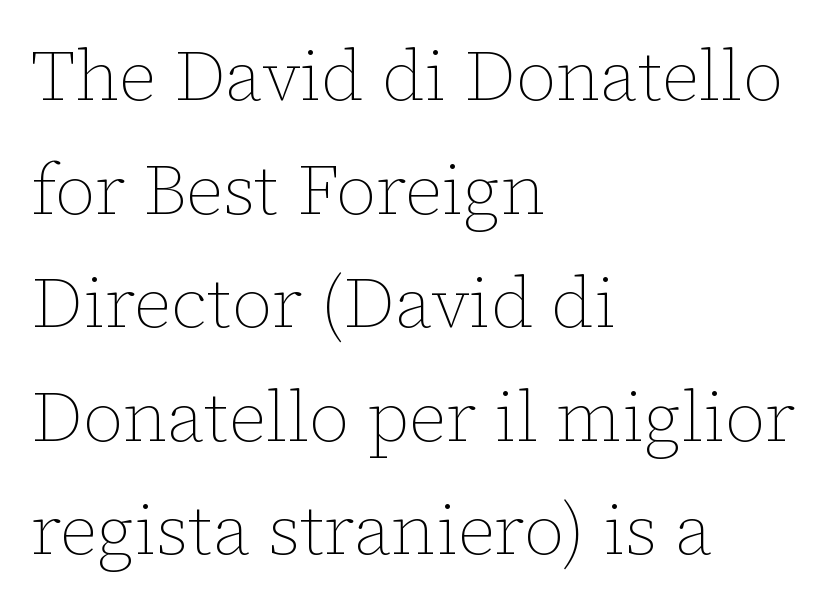
Q: Is the text bold? A: No.
Q: Is the text italic (slanted)? A: No, it is upright.
Q: Is the text underlined? A: No.
Q: How is the paragraph aligned? A: Left-aligned.
Q: Is the spacing between letters normal or unusually wide? A: Normal.
Q: Is the spacing between lines tight, normal or loose? A: Normal.
Q: Width (condensed, normal, or wide)? A: Normal.
Q: Stroke contrast? A: Low.
Q: x-height? A: Medium.
Q: Monospaced? A: No.
